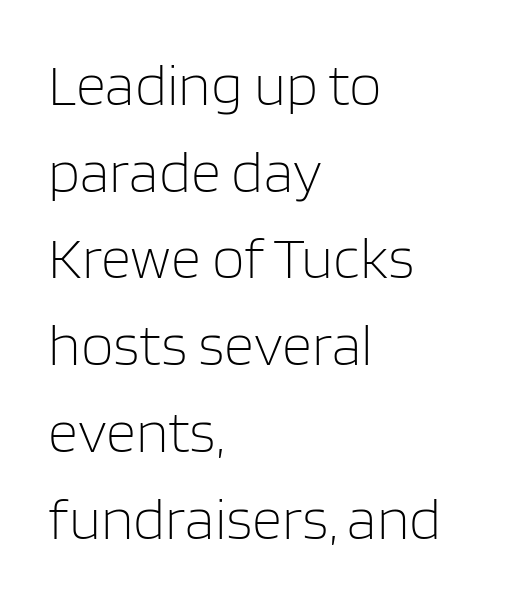
{"serif": "no", "italic": "no", "bold": "no", "weight": "light", "width": "normal", "stroke_contrast": "low", "x_height": "large", "monospaced": "no", "underline": "no", "align": "left", "line_spacing": "normal", "line_spacing_ratio": 1.47, "letter_spacing": "normal", "letter_spacing_em": 0.0, "glyph_px": 59}
